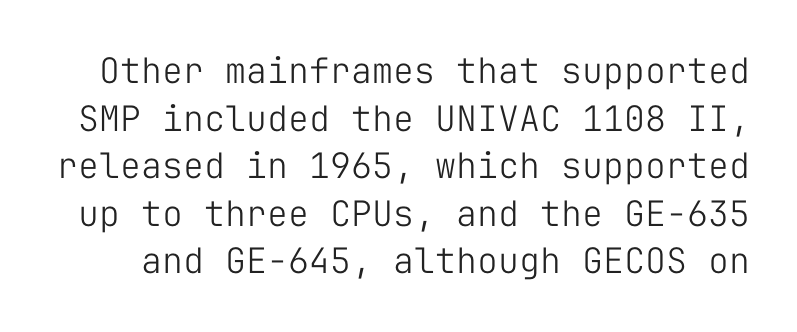
Check the space under the baseline: it is left empty. The rendering uses a moderate line-height, typical for paragraphs. The face used here is a sans, in the tradition of grotesques and geometrics. Weight: in the light-to-regular range. Words appear dense and cohesive because spacing is normal. Characters remain perfectly vertical along every line.
